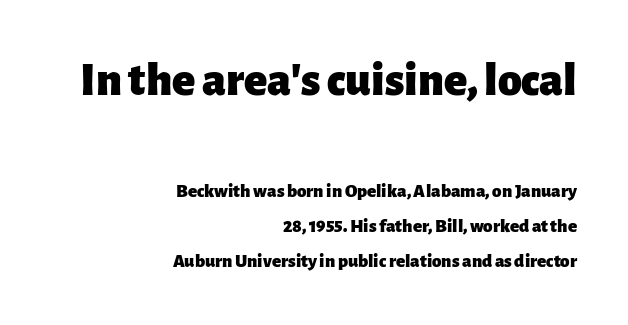
The image shows 48 px heavy sans-serif type, upright; set right-aligned, line spacing 1.86x, normal letter spacing, not underlined; the first (top) block is 2.53x larger; low stroke contrast and a medium x-height.
